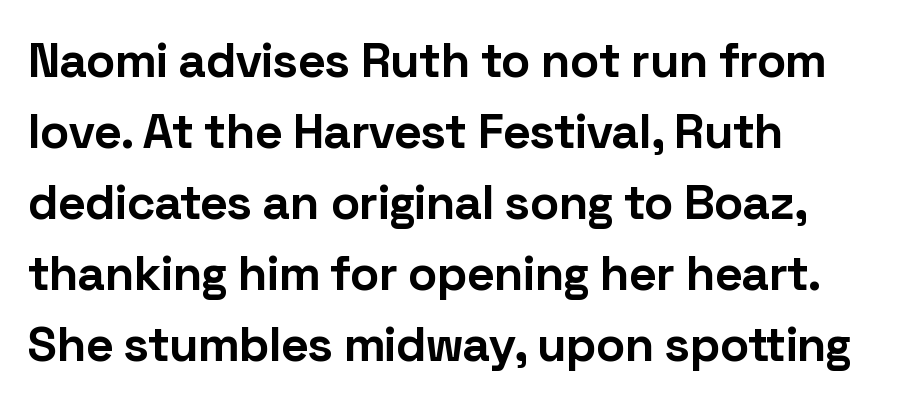
The image shows 49 px bold sans-serif type, upright; set left-aligned, normal line spacing (1.45x), normal letter spacing, not underlined; low stroke contrast and a medium x-height.
